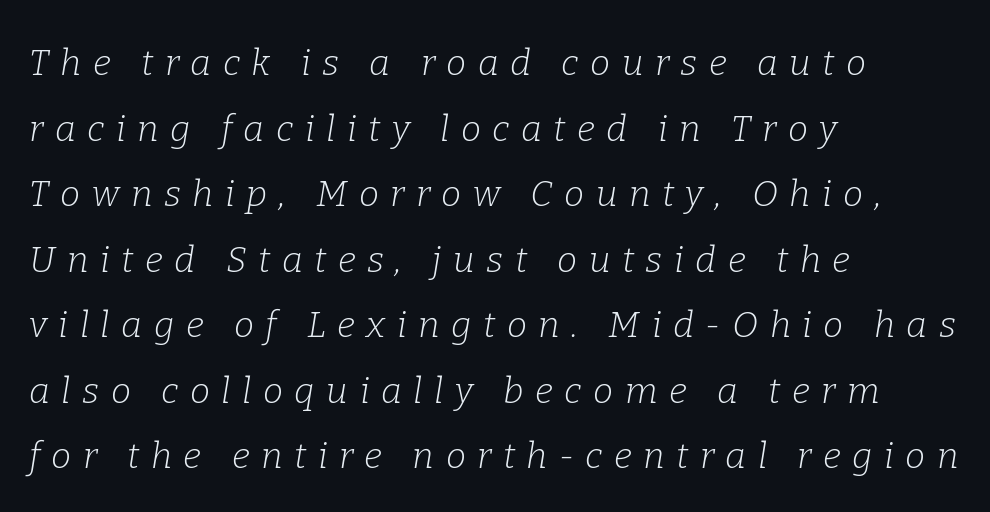
Q: Is the text bold? A: No.
Q: Is the text italic (slanted)? A: Yes, it leans right by about 9 degrees.
Q: Is the typeface a serif or a sans-serif typeface? A: Serif.
Q: Is the text underlined? A: No.
Q: How is the paragraph aligned? A: Left-aligned.
Q: Is the spacing between letters normal or unusually wide? A: Unusually wide.
Q: Width (condensed, normal, or wide)? A: Normal.
Q: Stroke contrast? A: Low.
Q: x-height? A: Medium.
Q: Monospaced? A: No.
